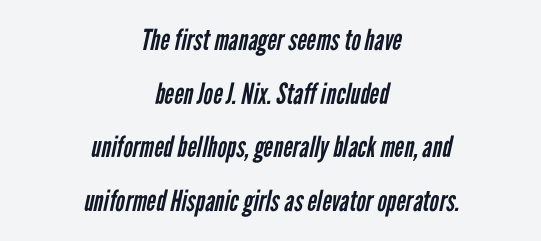
{"serif": "no", "bold": "no", "weight": "regular", "width": "condensed", "stroke_contrast": "low", "x_height": "medium", "monospaced": "no", "underline": "no", "align": "center", "line_spacing_ratio": 1.85, "letter_spacing": "normal", "letter_spacing_em": 0.0, "glyph_px": 29}
